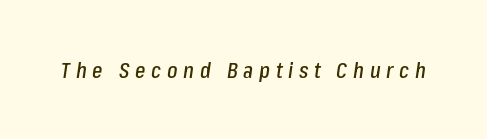
Q: Is the text italic (slanted)? A: Yes, it leans right by about 8 degrees.
Q: Is the text underlined? A: No.
Q: Is the spacing between letters normal or unusually wide? A: Unusually wide.
